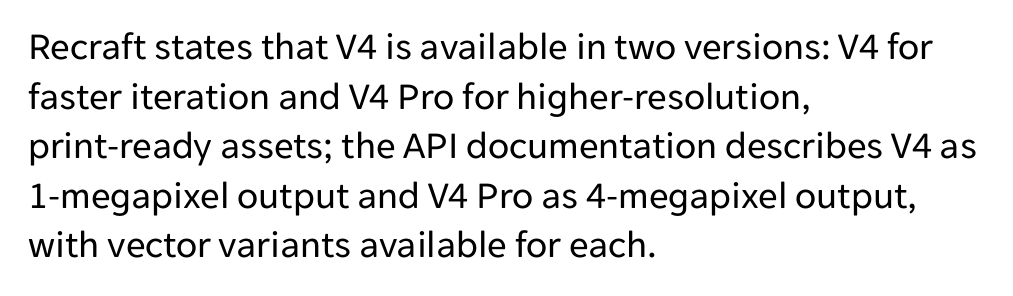
Q: Is the text bold? A: No.
Q: Is the text italic (slanted)? A: No, it is upright.
Q: Is the typeface a serif or a sans-serif typeface? A: Sans-serif.
Q: Is the text underlined? A: No.
Q: How is the paragraph aligned? A: Left-aligned.
Q: Is the spacing between letters normal or unusually wide? A: Normal.
Q: Is the spacing between lines tight, normal or loose? A: Normal.
Q: Width (condensed, normal, or wide)? A: Normal.
Q: Stroke contrast? A: Low.
Q: x-height? A: Medium.
Q: Monospaced? A: No.
